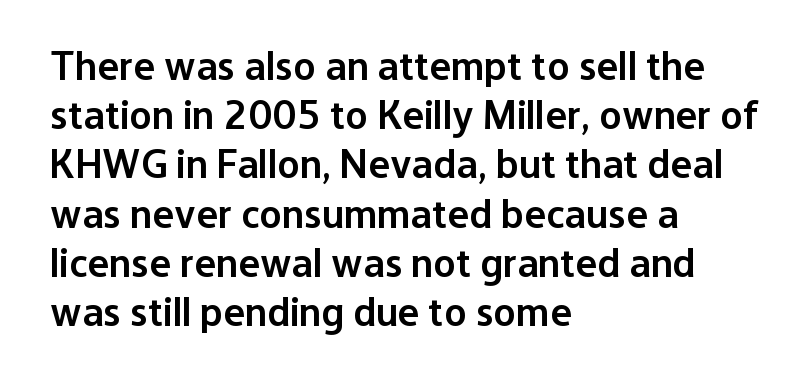
Q: Is the text bold? A: Semi-bold.
Q: Is the text italic (slanted)? A: No, it is upright.
Q: Is the typeface a serif or a sans-serif typeface? A: Sans-serif.
Q: Is the text underlined? A: No.
Q: How is the paragraph aligned? A: Left-aligned.
Q: Is the spacing between letters normal or unusually wide? A: Normal.
Q: Width (condensed, normal, or wide)? A: Normal.
Q: Stroke contrast? A: Low.
Q: x-height? A: Medium.
Q: Monospaced? A: No.
